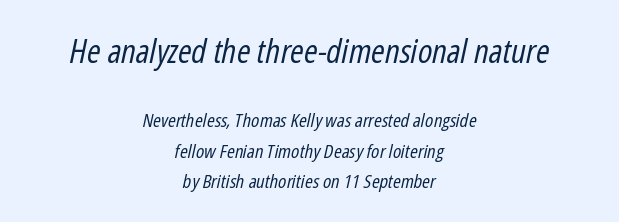
Q: Is the text bold? A: No.
Q: Is the text italic (slanted)? A: Yes, it leans right by about 12 degrees.
Q: Is the text underlined? A: No.
Q: How is the paragraph aligned? A: Centered.
Q: Is the spacing between letters normal or unusually wide? A: Normal.
Q: Is the spacing between lines tight, normal or loose? A: Normal.
Q: Which block of text is set in a larger size, the first (top) or the second (bottom)? A: The first (top) one.
Q: Width (condensed, normal, or wide)? A: Condensed.
Q: Stroke contrast? A: Low.
Q: x-height? A: Medium.
Q: Monospaced? A: No.
